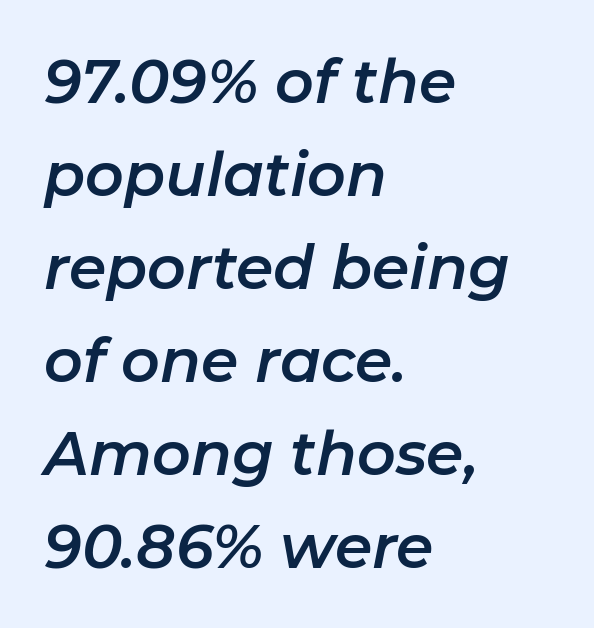
Q: Is the text italic (slanted)? A: Yes, it leans right by about 11 degrees.
Q: Is the text underlined? A: No.
Q: How is the paragraph aligned? A: Left-aligned.
Q: Is the spacing between letters normal or unusually wide? A: Normal.
Q: Is the spacing between lines tight, normal or loose? A: Normal.
Q: Width (condensed, normal, or wide)? A: Normal.
Q: Stroke contrast? A: Low.
Q: x-height? A: Medium.
Q: Monospaced? A: No.
